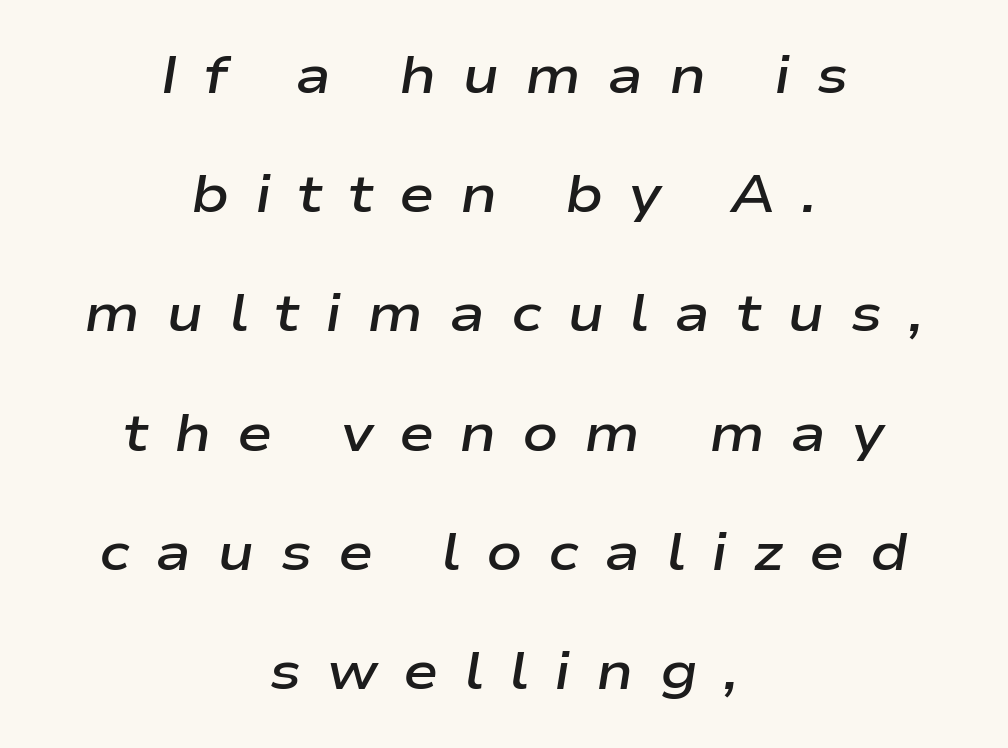
The image shows 53 px semibold, wide type, italic (leaning right); set centered, loose line spacing (2.25x), unusually wide letter spacing (+0.48 em), not underlined; low stroke contrast and a medium x-height.
